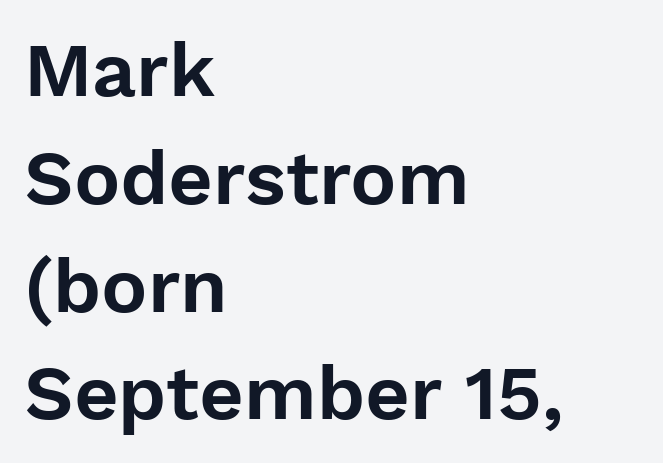
The space between consecutive lines is moderate. The passage shown is not underscored anywhere. The face used here is a sans, in the tradition of grotesques and geometrics. Observe the ordinary spacing: letters are neighbours, not strangers. The lettering stays uniformly vertical, giving the passage a roman look.
